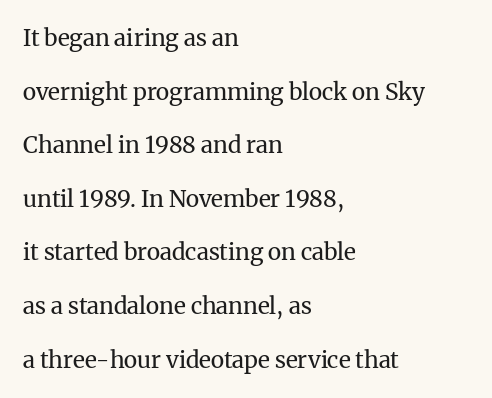
{"italic": "no", "bold": "no", "underline": "no", "align": "left", "line_spacing": "loose", "line_spacing_ratio": 2.33, "letter_spacing": "normal", "letter_spacing_em": 0.0, "glyph_px": 23}
